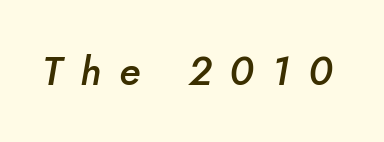
Q: Is the text bold? A: Semi-bold.
Q: Is the text italic (slanted)? A: Yes, it leans right by about 5 degrees.
Q: Is the text underlined? A: No.
Q: Is the spacing between letters normal or unusually wide? A: Unusually wide.
Q: Width (condensed, normal, or wide)? A: Normal.
Q: Stroke contrast? A: Low.
Q: x-height? A: Small.
Q: Monospaced? A: No.
